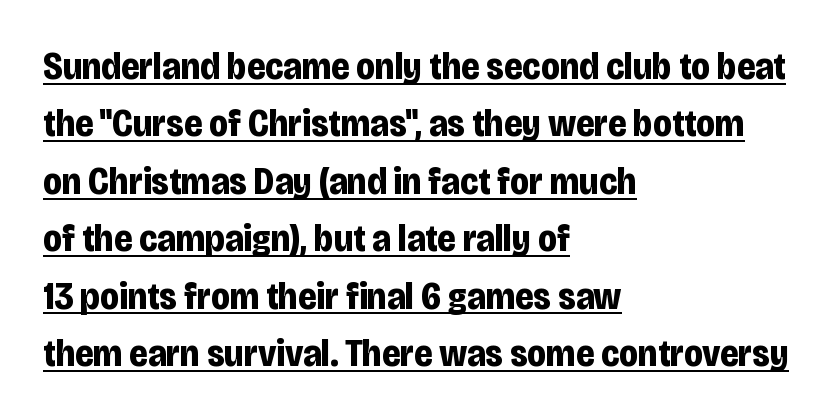
The image shows 38 px bold, condensed sans-serif type, upright; set left-aligned, normal line spacing (1.51x), normal letter spacing, underlined; low stroke contrast and a large x-height.
